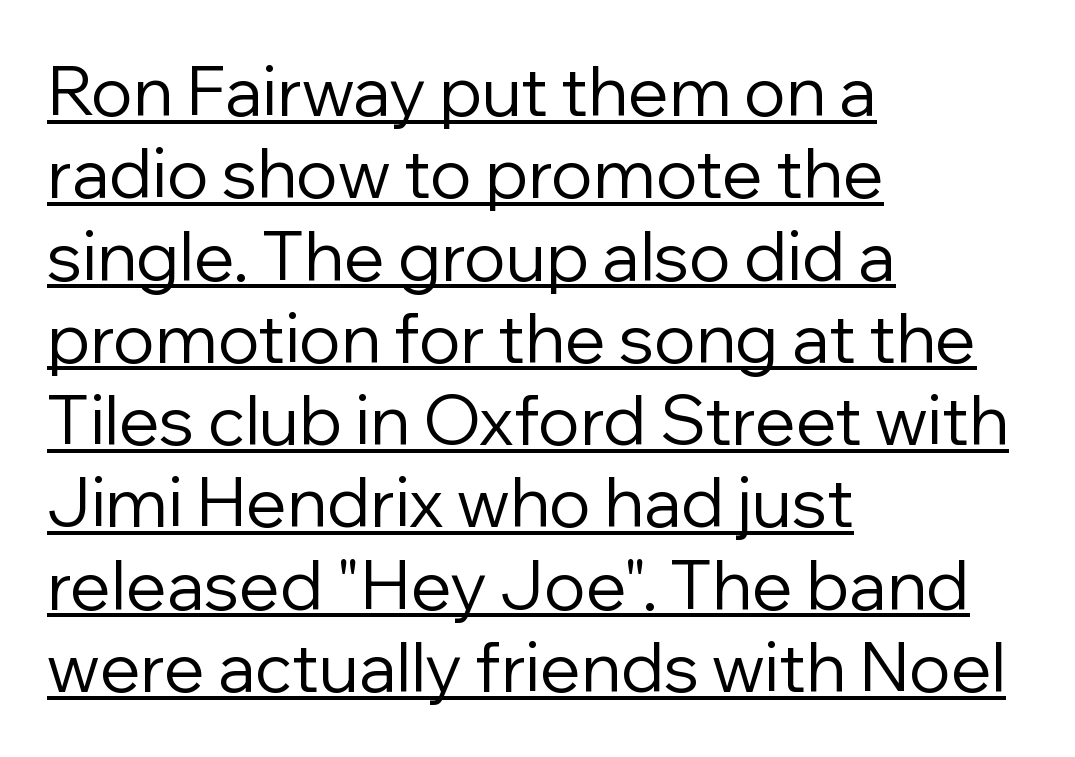
{"serif": "no", "italic": "no", "bold": "no", "weight": "regular", "width": "normal", "stroke_contrast": "low", "x_height": "medium", "monospaced": "no", "underline": "yes", "align": "left", "line_spacing_ratio": 1.21, "letter_spacing": "normal", "letter_spacing_em": 0.0, "glyph_px": 68}
